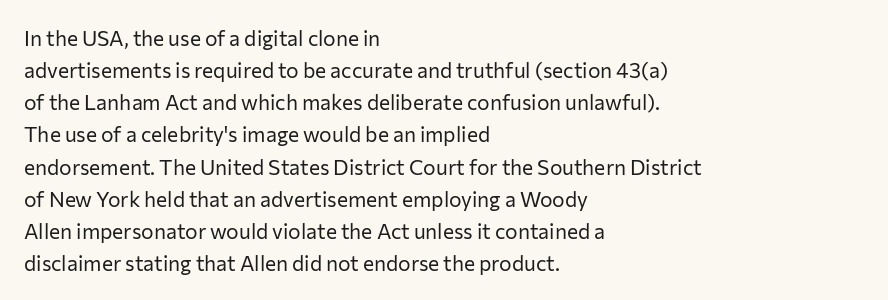
{"italic": "no", "bold": "no", "underline": "no", "align": "left", "line_spacing": "normal", "line_spacing_ratio": 1.53, "letter_spacing": "normal", "letter_spacing_em": 0.0, "glyph_px": 21}
